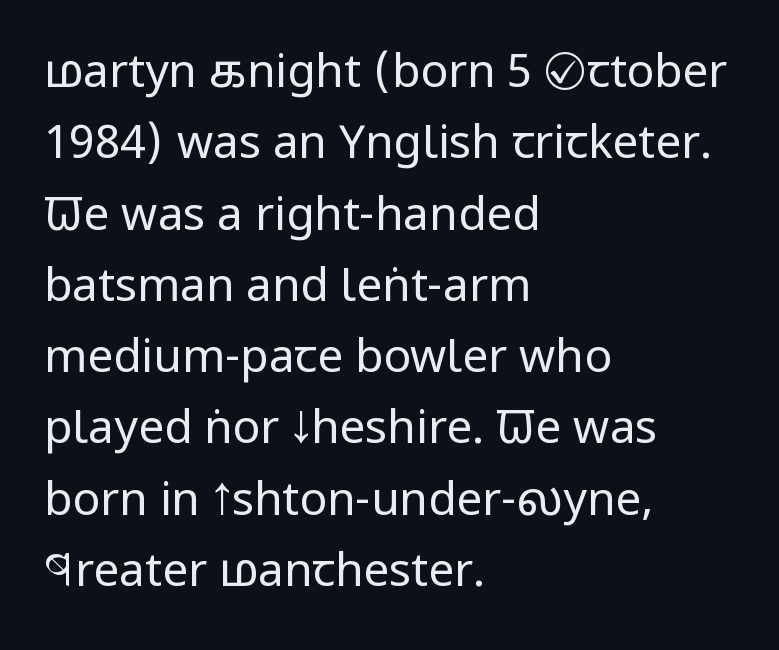
The image shows 46 px regular-weight, condensed sans-serif type, upright; set left-aligned, normal line spacing (1.55x), normal letter spacing, not underlined; low stroke contrast and a large x-height.
